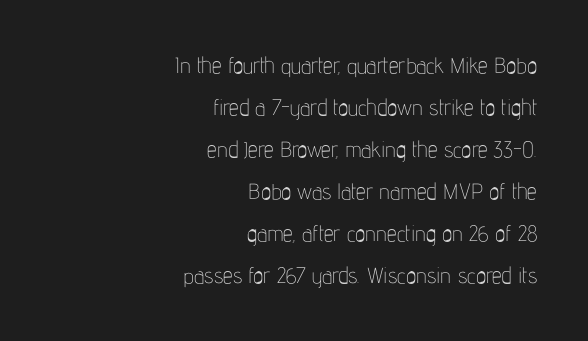
The image shows 22 px text type, upright; set right-aligned, loose line spacing (1.91x), normal letter spacing, not underlined.
